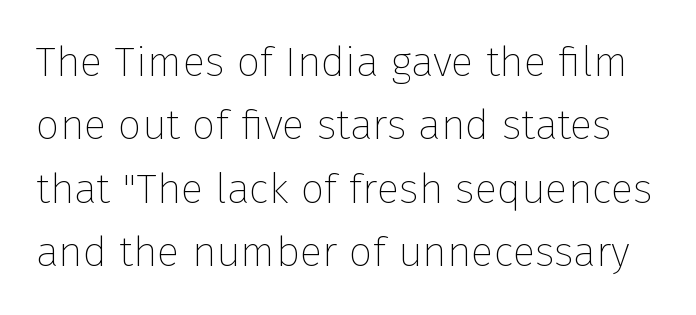
The image shows 42 px thin sans-serif type, upright; set normal line spacing (1.51x), normal letter spacing, not underlined; low stroke contrast and a medium x-height.
